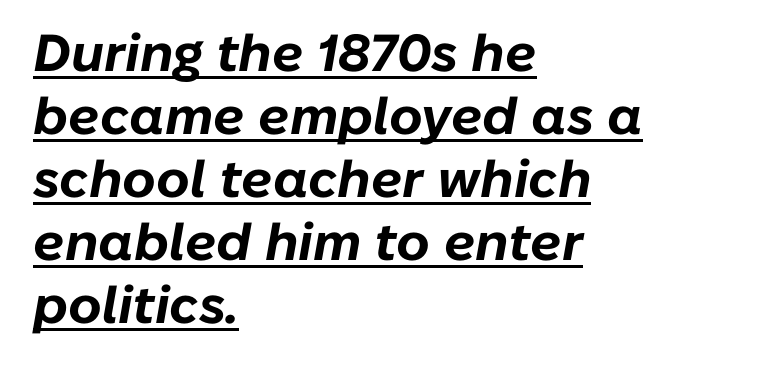
{"italic": "yes", "lean": "right", "slant_degrees": 10, "bold": "yes", "weight": "bold", "width": "normal", "stroke_contrast": "low", "x_height": "medium", "monospaced": "no", "underline": "yes", "align": "left", "line_spacing_ratio": 1.21, "letter_spacing": "normal", "letter_spacing_em": 0.0, "glyph_px": 52}
